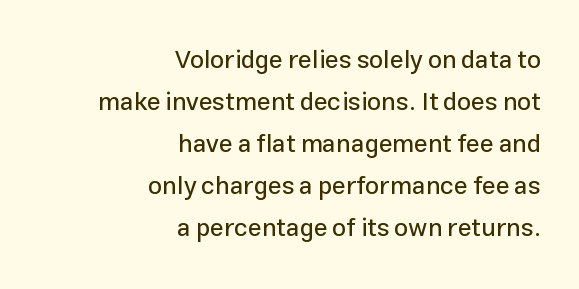
Q: Is the text italic (slanted)? A: No, it is upright.
Q: Is the text underlined? A: No.
Q: How is the paragraph aligned? A: Right-aligned.
Q: Is the spacing between letters normal or unusually wide? A: Normal.
Q: Is the spacing between lines tight, normal or loose? A: Normal.
